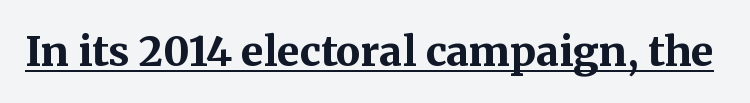
The image shows 41 px bold serif type, upright; set normal letter spacing, underlined; medium stroke contrast and a medium x-height.
